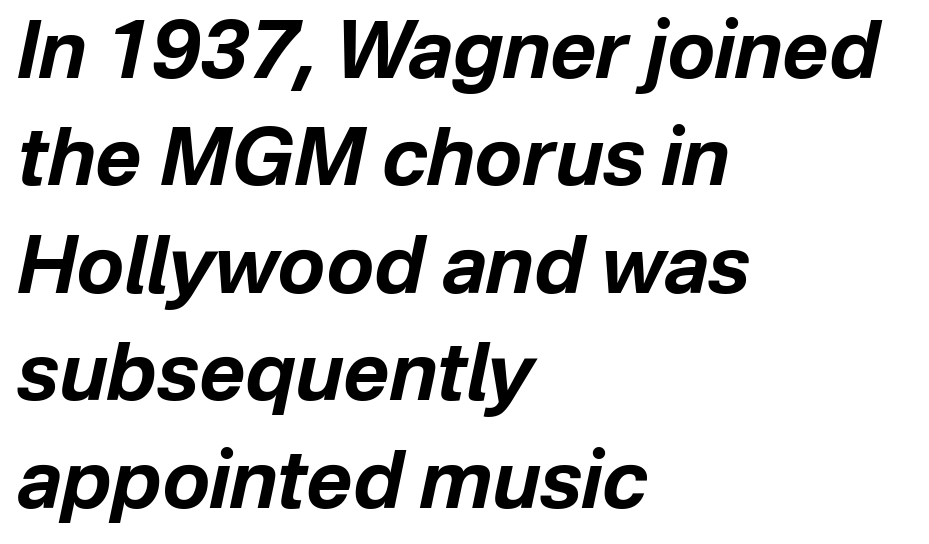
The rows are spaced the way most documents space them. How are the letters spaced? Ordinarily, with no added tracking. The specimen omits any rule beneath the text block's lines. Heavy-handed strokes throughout: this text is bold.
